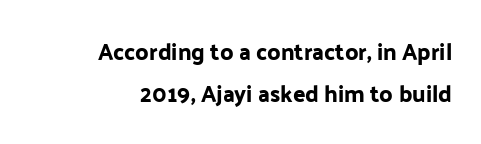
Q: Is the text italic (slanted)? A: No, it is upright.
Q: Is the text underlined? A: No.
Q: How is the paragraph aligned? A: Right-aligned.
Q: Is the spacing between letters normal or unusually wide? A: Normal.
